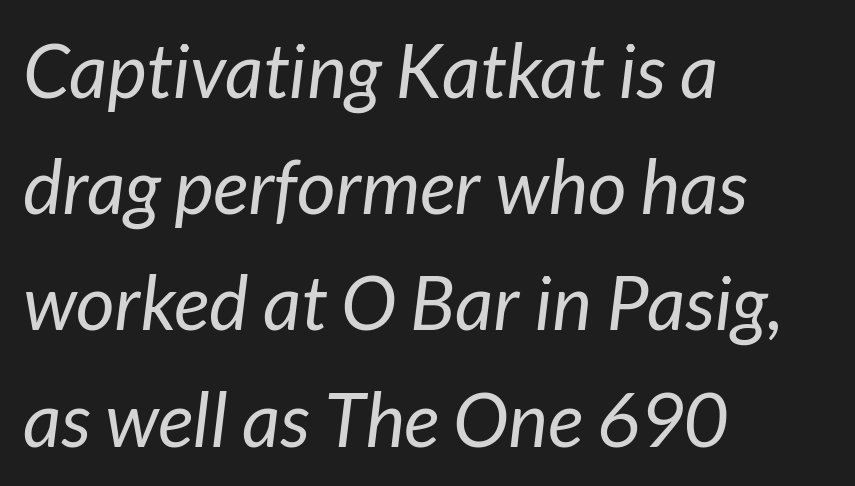
Q: Is the text bold? A: No.
Q: Is the text italic (slanted)? A: Yes, it leans right by about 7 degrees.
Q: Is the text underlined? A: No.
Q: How is the paragraph aligned? A: Left-aligned.
Q: Is the spacing between letters normal or unusually wide? A: Normal.
Q: Is the spacing between lines tight, normal or loose? A: Normal.
Q: Width (condensed, normal, or wide)? A: Normal.
Q: Stroke contrast? A: Low.
Q: x-height? A: Medium.
Q: Monospaced? A: No.
